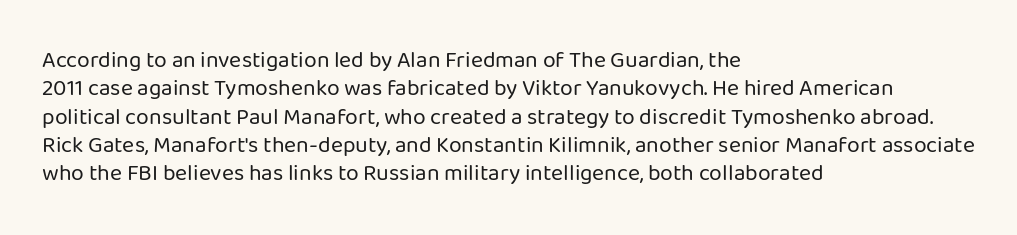
The image shows 23 px text type, upright; set left-aligned, line spacing 1.23x, normal letter spacing, not underlined.
